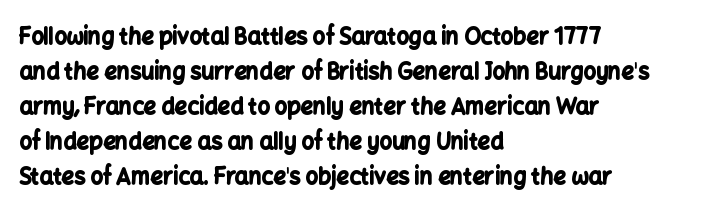
Horizontal bands of white between lines are of average thickness. The rendering keeps characters at their native spacing. Line beginnings align vertically; line endings do not. The font is running at its bold setting. No italicization has been applied; the sample stays upright.
